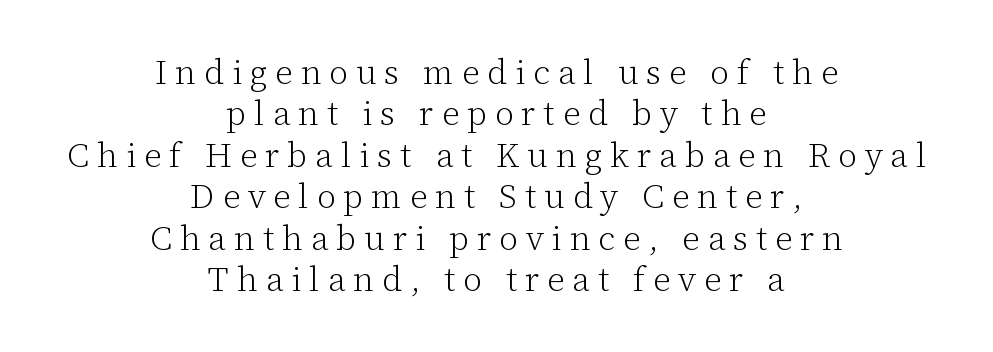
The image shows 34 px light serif type, upright; set centered, line spacing 1.22x, unusually wide letter spacing (+0.23 em), not underlined; low stroke contrast and a medium x-height.
